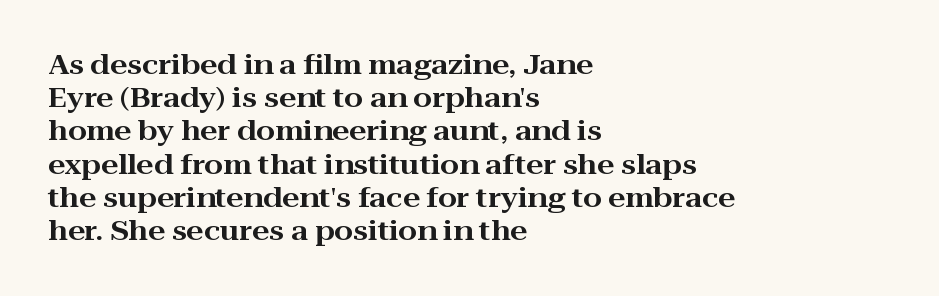
Q: Is the text italic (slanted)? A: No, it is upright.
Q: Is the text underlined? A: No.
Q: How is the paragraph aligned? A: Left-aligned.
Q: Is the spacing between letters normal or unusually wide? A: Normal.
